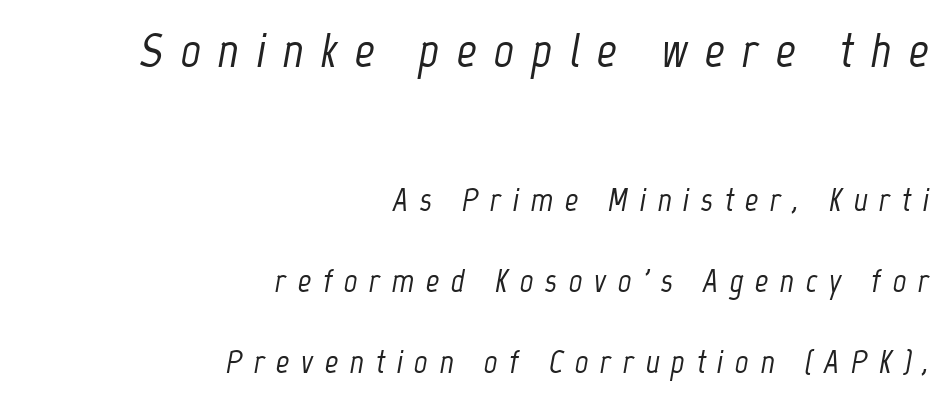
{"italic": "yes", "lean": "right", "slant_degrees": 12, "width": "condensed", "stroke_contrast": "low", "x_height": "medium", "monospaced": "no", "underline": "no", "align": "right", "line_spacing": "loose", "line_spacing_ratio": 2.45, "letter_spacing": "wide", "letter_spacing_em": 0.35, "larger_block": "first", "size_ratio": 1.48, "glyph_px": 49}
